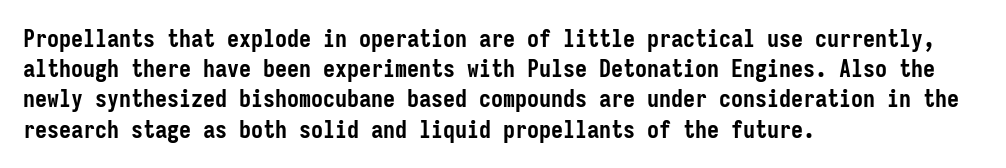
The image shows 24 px bold type, upright; set left-aligned, normal line spacing (1.26x), normal letter spacing, not underlined.
